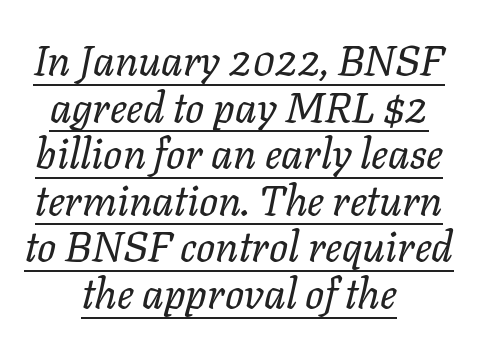
The image shows 42 px regular-weight type, italic (leaning right); set centered, tight line spacing (1.11x), normal letter spacing, underlined; low stroke contrast and a medium x-height.
